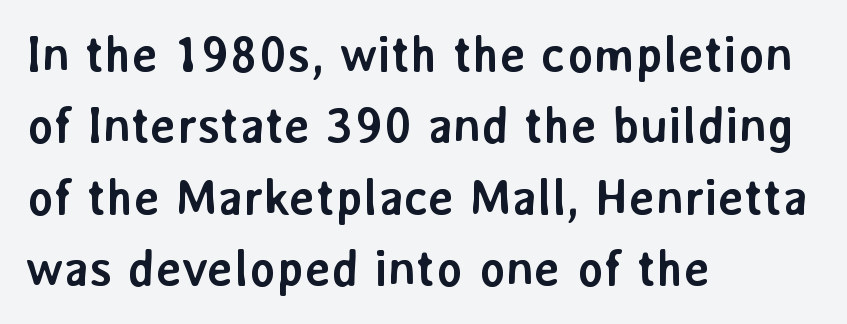
The image shows 50 px semibold sans-serif type, upright; set left-aligned, normal line spacing (1.43x), normal letter spacing, not underlined; low stroke contrast and a medium x-height.
